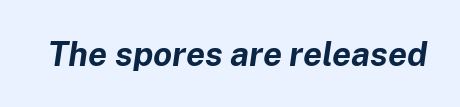
Honestly, the letter spacing is just normal — you wouldn't notice it. The passage shown is emphatically bold. Beneath every word, the page is bare. It's the slanting kind of type.
